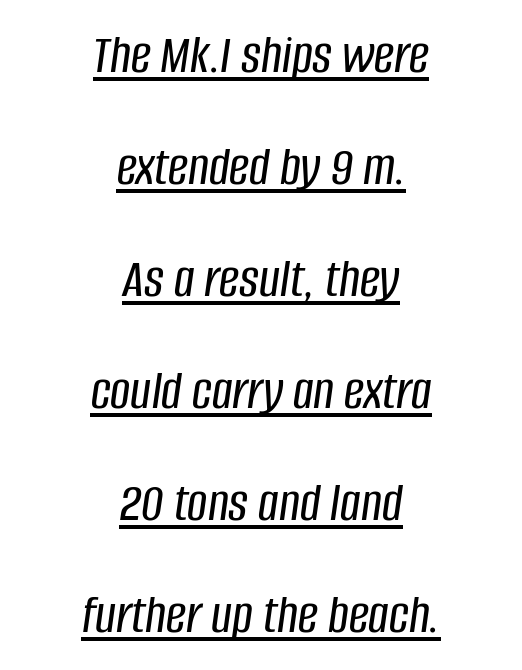
{"italic": "yes", "lean": "right", "slant_degrees": 8, "width": "condensed", "stroke_contrast": "low", "x_height": "large", "monospaced": "no", "underline": "yes", "align": "center", "line_spacing": "loose", "line_spacing_ratio": 2.0, "letter_spacing": "normal", "letter_spacing_em": 0.0, "glyph_px": 56}
